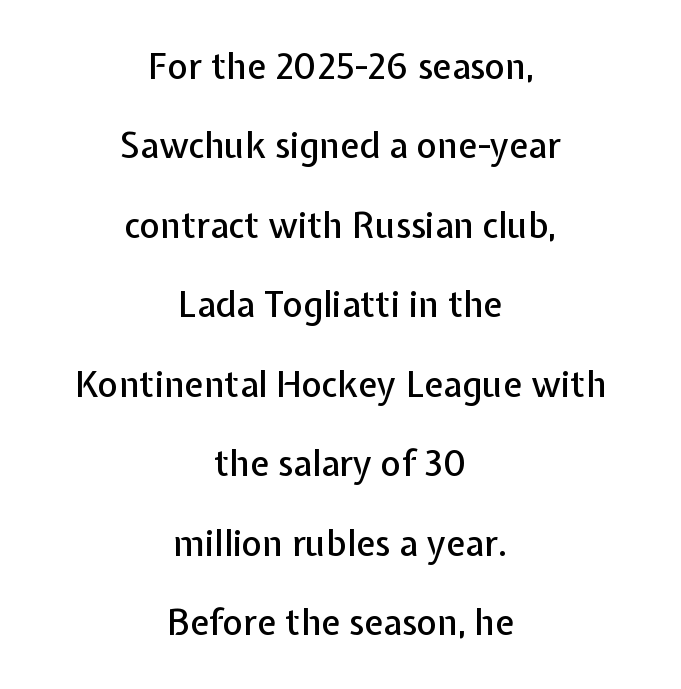
The image shows 35 px sans-serif type, upright; set centered, loose line spacing (2.27x), normal letter spacing, not underlined; low stroke contrast and a medium x-height.
